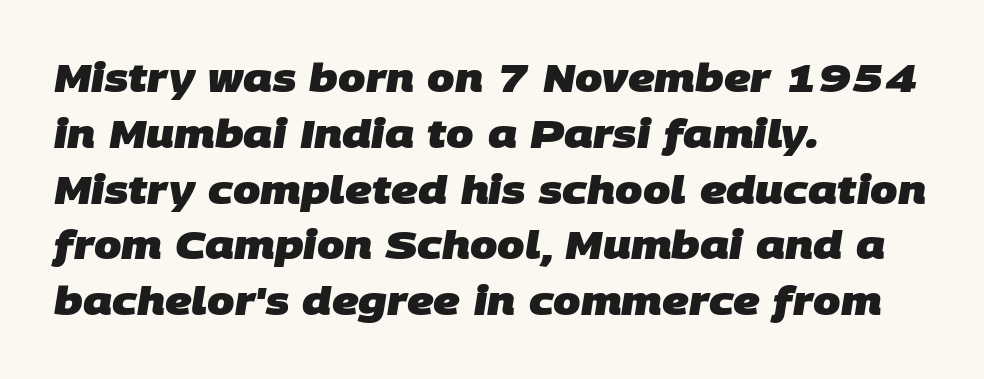
{"serif": "no", "bold": "yes", "weight": "heavy", "width": "normal", "stroke_contrast": "low", "x_height": "large", "monospaced": "no", "underline": "no", "align": "left", "line_spacing": "normal", "line_spacing_ratio": 1.43, "letter_spacing": "normal", "letter_spacing_em": 0.0, "glyph_px": 39}
